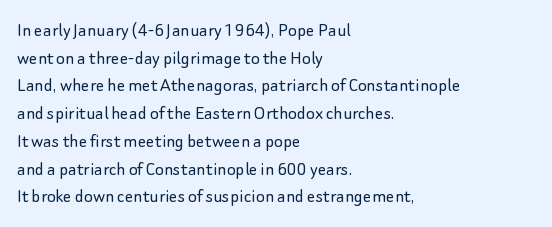
Every stem runs plumb, perpendicular to the baseline. Leftover space on each line is placed entirely after the last word. Check the space under the baseline: it is left empty. This reads as an unemphasized weight, regular at the heaviest. Caption: standard tracking, unaltered.
